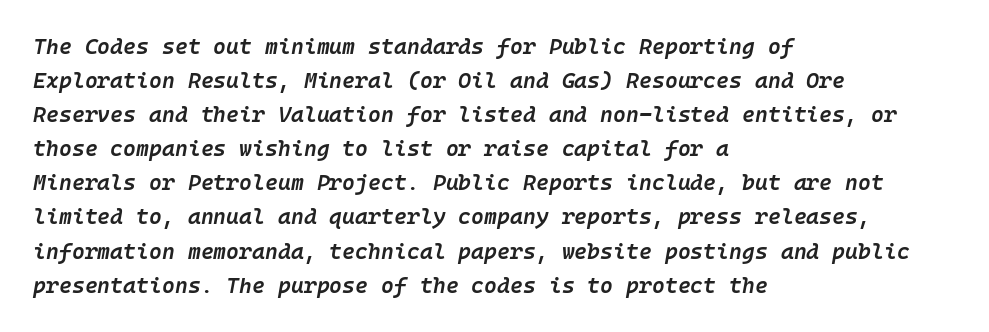
A fair bit of extra ink — the face is semibold, not bold. Left-aligned paragraph, ragged on the right. Line spacing here is normal. Tracking here is standard; glyphs follow each other at the usual distance.
